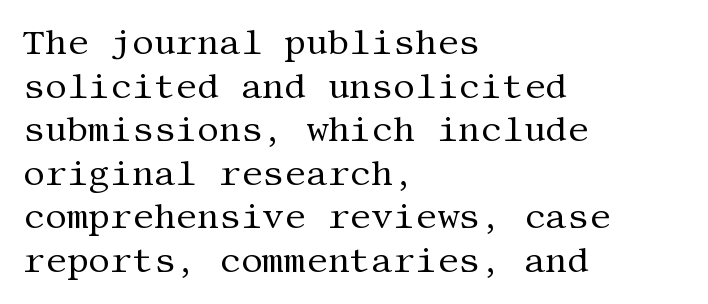
The image shows 34 px regular-weight serif type, upright; set left-aligned, normal line spacing (1.28x), normal letter spacing, not underlined; medium stroke contrast and a large x-height.
